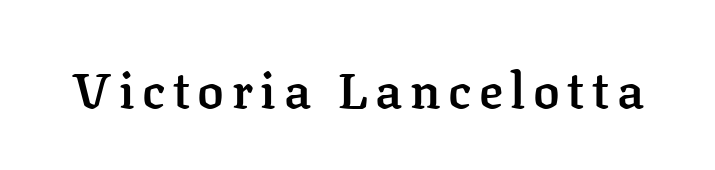
Q: Is the text bold? A: Semi-bold.
Q: Is the text italic (slanted)? A: No, it is upright.
Q: Is the typeface a serif or a sans-serif typeface? A: Serif.
Q: Is the text underlined? A: No.
Q: Width (condensed, normal, or wide)? A: Normal.
Q: Stroke contrast? A: Low.
Q: x-height? A: Medium.
Q: Monospaced? A: No.
